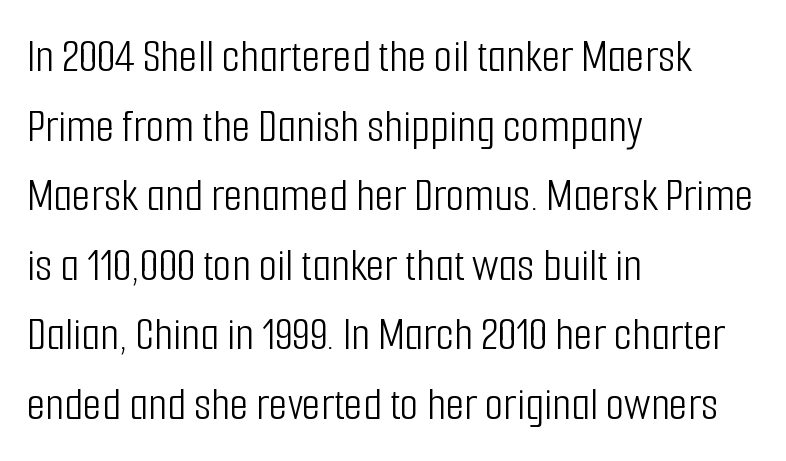
The image shows 48 px light, condensed sans-serif type, upright; set left-aligned, normal line spacing (1.45x), normal letter spacing, not underlined; low stroke contrast and a medium x-height.
